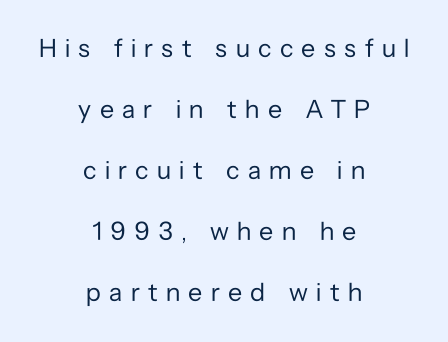
Q: Is the text bold? A: No.
Q: Is the text italic (slanted)? A: No, it is upright.
Q: Is the text underlined? A: No.
Q: How is the paragraph aligned? A: Centered.
Q: Is the spacing between letters normal or unusually wide? A: Unusually wide.
Q: Is the spacing between lines tight, normal or loose? A: Loose.
